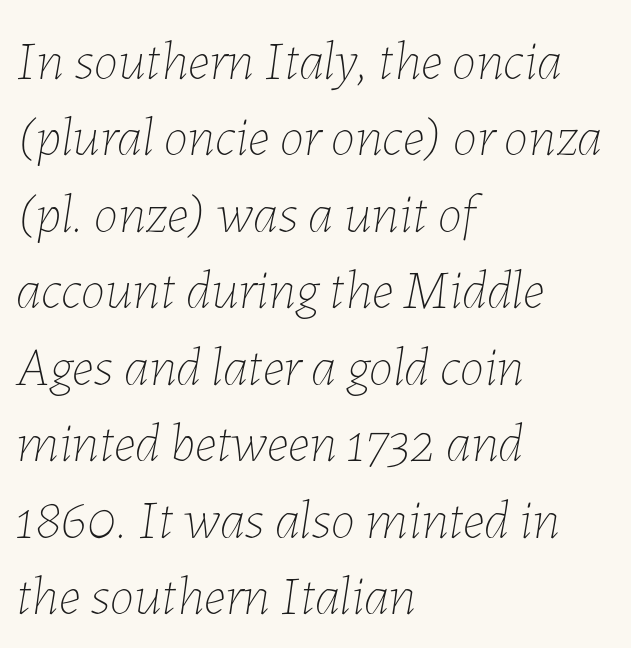
The image shows 55 px thin type, italic (leaning right); set left-aligned, normal line spacing (1.39x), normal letter spacing, not underlined; low stroke contrast and a medium x-height.
